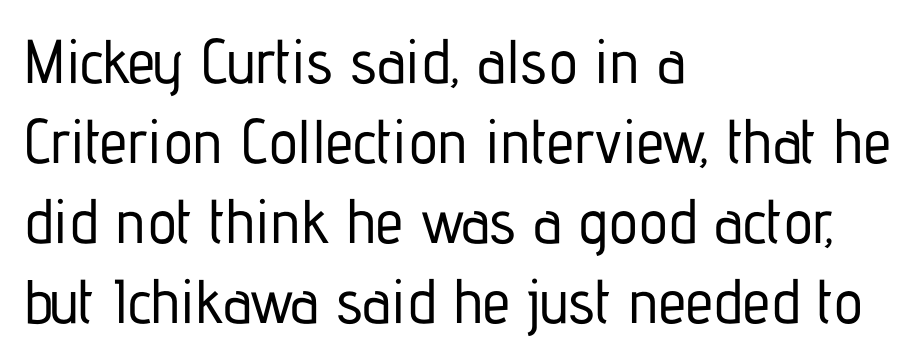
Q: Is the text italic (slanted)? A: No, it is upright.
Q: Is the typeface a serif or a sans-serif typeface? A: Sans-serif.
Q: Is the text underlined? A: No.
Q: How is the paragraph aligned? A: Left-aligned.
Q: Is the spacing between letters normal or unusually wide? A: Normal.
Q: Is the spacing between lines tight, normal or loose? A: Normal.
Q: Width (condensed, normal, or wide)? A: Condensed.
Q: Stroke contrast? A: Low.
Q: x-height? A: Medium.
Q: Monospaced? A: No.
